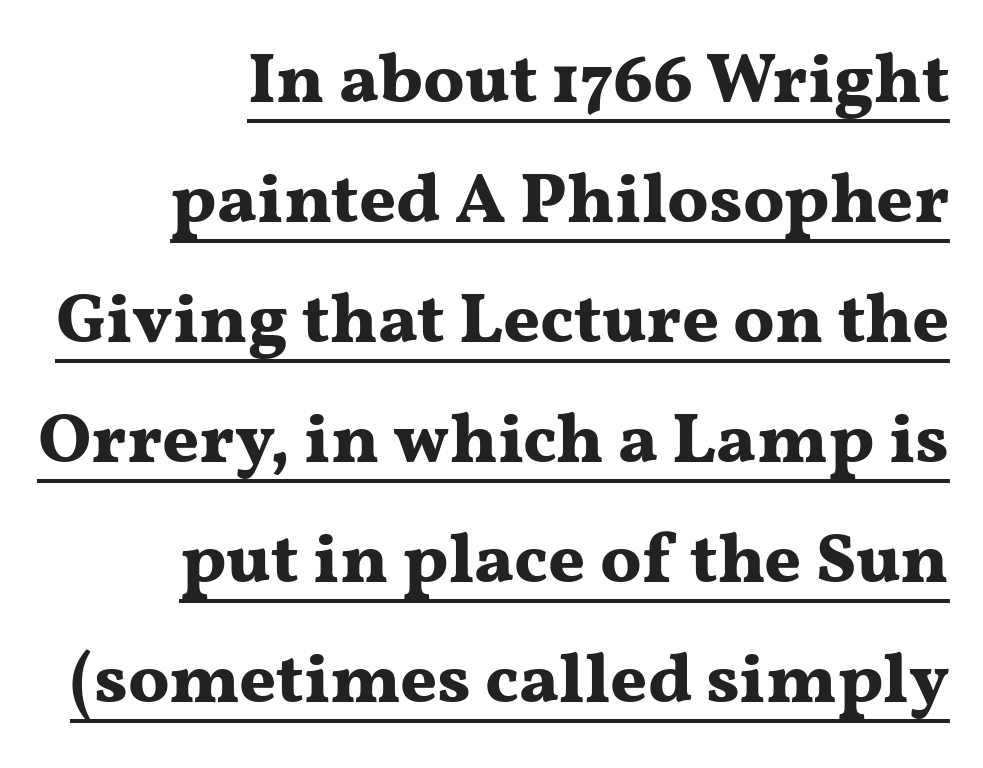
{"serif": "yes", "italic": "no", "bold": "yes", "weight": "bold", "width": "wide", "stroke_contrast": "medium", "x_height": "medium", "monospaced": "no", "underline": "yes", "align": "right", "line_spacing": "normal", "line_spacing_ratio": 1.69, "letter_spacing": "normal", "letter_spacing_em": 0.0, "glyph_px": 71}
